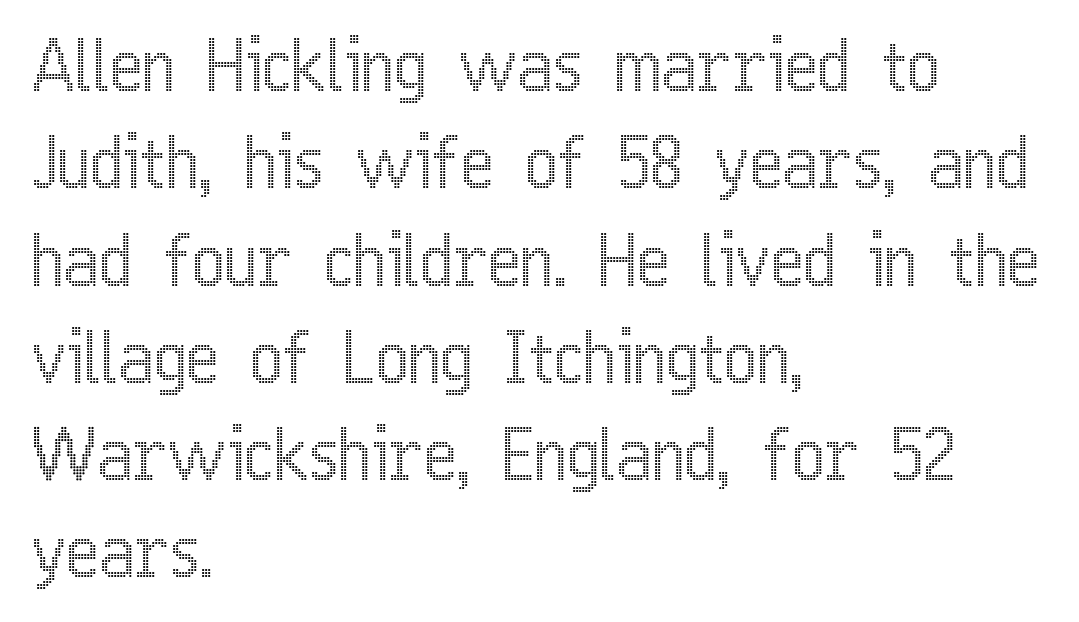
Q: Is the text italic (slanted)? A: No, it is upright.
Q: Is the text underlined? A: No.
Q: How is the paragraph aligned? A: Left-aligned.
Q: Is the spacing between letters normal or unusually wide? A: Normal.
Q: Is the spacing between lines tight, normal or loose? A: Normal.
Q: Width (condensed, normal, or wide)? A: Condensed.
Q: x-height? A: Medium.
Q: Monospaced? A: No.
